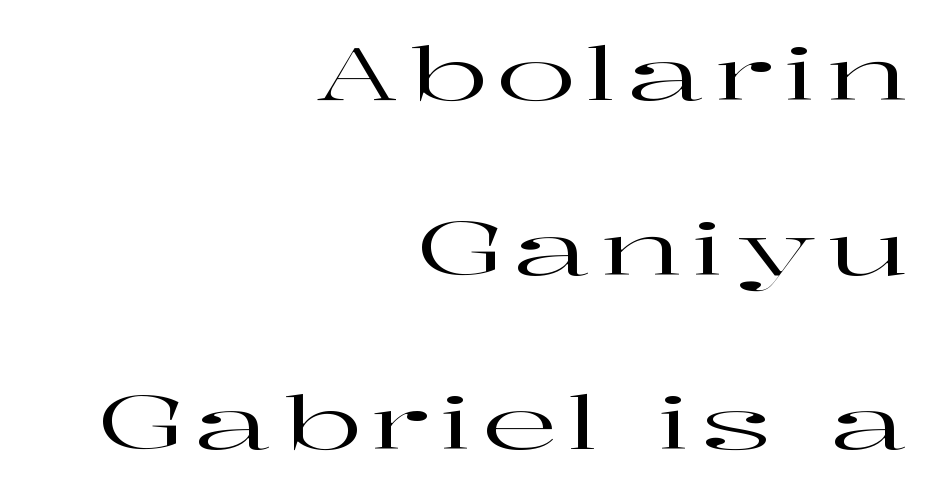
{"serif": "yes", "italic": "no", "width": "wide", "stroke_contrast": "high", "x_height": "medium", "monospaced": "no", "underline": "no", "align": "right", "line_spacing": "loose", "line_spacing_ratio": 2.36, "glyph_px": 74}
